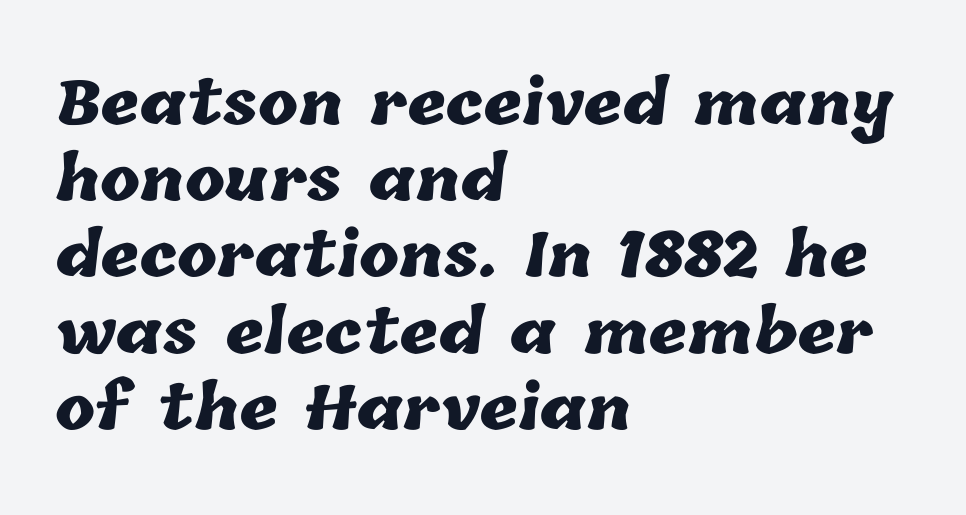
{"bold": "yes", "weight": "heavy", "width": "normal", "stroke_contrast": "low", "x_height": "medium", "monospaced": "no", "underline": "no", "align": "left", "line_spacing": "normal", "line_spacing_ratio": 1.27, "letter_spacing": "normal", "letter_spacing_em": 0.0, "glyph_px": 60}
